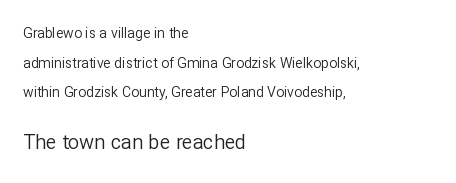
Q: Is the text bold? A: No.
Q: Is the text italic (slanted)? A: No, it is upright.
Q: Is the text underlined? A: No.
Q: How is the paragraph aligned? A: Left-aligned.
Q: Is the spacing between letters normal or unusually wide? A: Normal.
Q: Is the spacing between lines tight, normal or loose? A: Loose.
Q: Which block of text is set in a larger size, the first (top) or the second (bottom)? A: The second (bottom) one.
